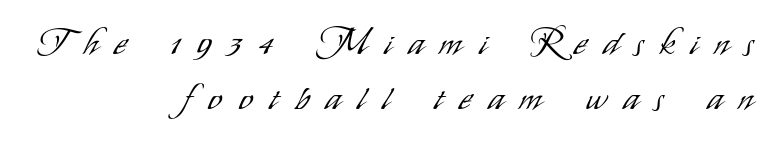
Q: Is the text bold? A: No.
Q: Is the text italic (slanted)? A: Yes.
Q: Is the typeface a serif or a sans-serif typeface? A: Sans-serif.
Q: Is the text underlined? A: No.
Q: How is the paragraph aligned? A: Right-aligned.
Q: Is the spacing between letters normal or unusually wide? A: Unusually wide.
Q: Is the spacing between lines tight, normal or loose? A: Normal.
Q: Width (condensed, normal, or wide)? A: Condensed.
Q: Stroke contrast? A: Low.
Q: x-height? A: Small.
Q: Monospaced? A: No.
